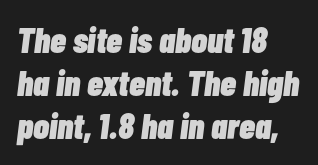
{"italic": "yes", "lean": "right", "slant_degrees": 7, "bold": "yes", "weight": "heavy", "width": "condensed", "stroke_contrast": "low", "x_height": "medium", "monospaced": "no", "underline": "no", "align": "left", "line_spacing_ratio": 1.2, "letter_spacing": "normal", "letter_spacing_em": 0.0, "glyph_px": 36}
